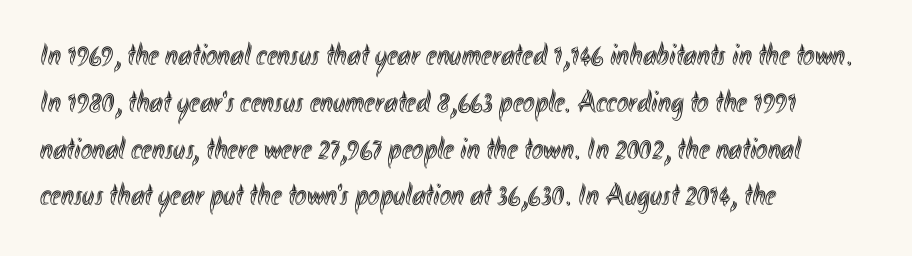
The type is set solid horizontally, with unmodified tracking. Only glyphs here, with clear space below each row. Successive baselines arrive at the customary interval. A typesetter would call this proportional, since set widths differ per character.
